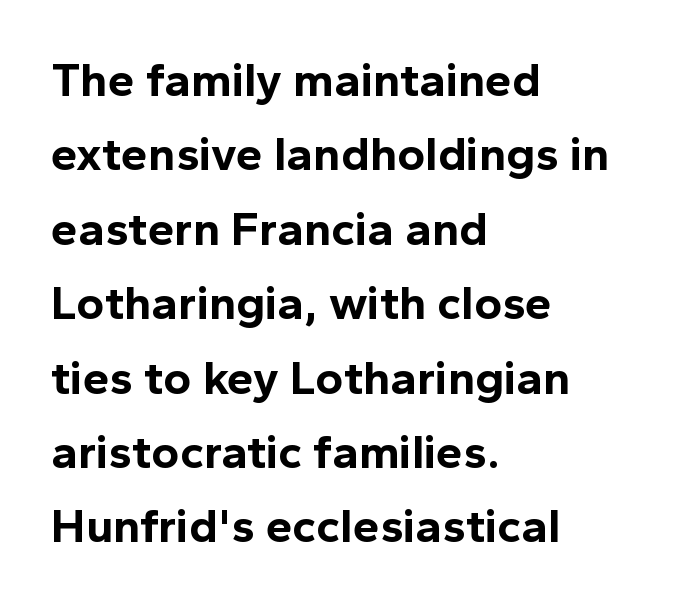
Q: Is the text bold? A: Yes.
Q: Is the text italic (slanted)? A: No, it is upright.
Q: Is the typeface a serif or a sans-serif typeface? A: Sans-serif.
Q: Is the text underlined? A: No.
Q: How is the paragraph aligned? A: Left-aligned.
Q: Is the spacing between letters normal or unusually wide? A: Normal.
Q: Is the spacing between lines tight, normal or loose? A: Normal.
Q: Width (condensed, normal, or wide)? A: Normal.
Q: x-height? A: Medium.
Q: Monospaced? A: No.
